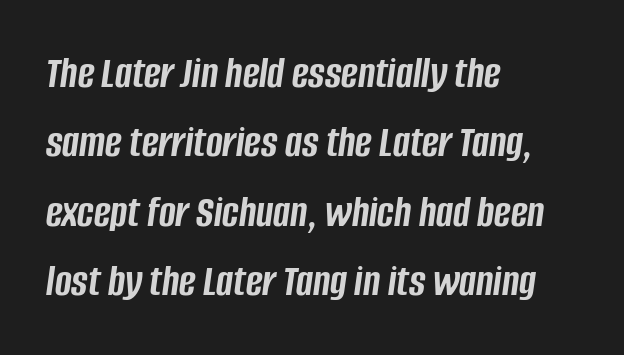
{"italic": "yes", "lean": "right", "slant_degrees": 8, "bold": "yes", "weight": "semibold", "width": "condensed", "stroke_contrast": "low", "x_height": "large", "monospaced": "no", "underline": "no", "align": "left", "line_spacing": "normal", "line_spacing_ratio": 1.54, "letter_spacing": "normal", "letter_spacing_em": 0.0, "glyph_px": 45}
